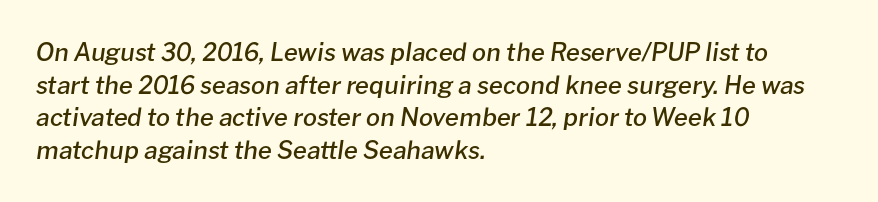
The image shows 25 px text type, italic (leaning right); set left-aligned, normal line spacing (1.31x), normal letter spacing, not underlined.
